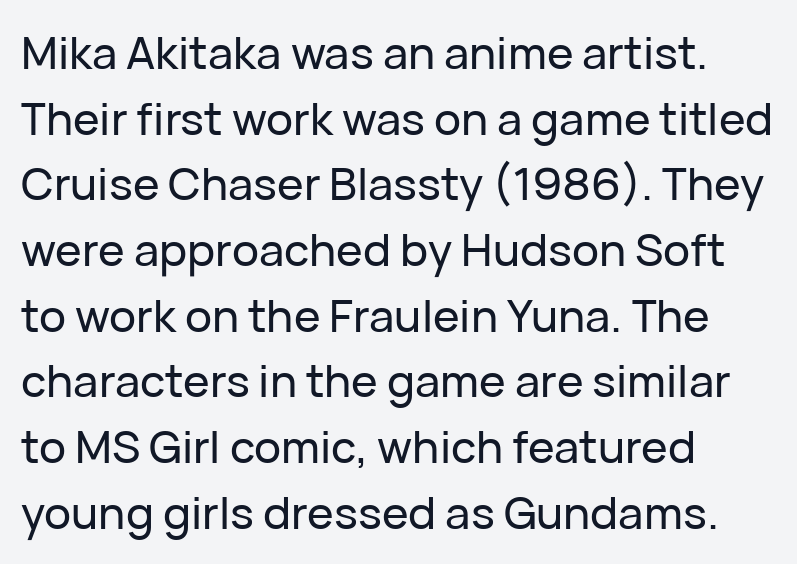
The image shows 45 px sans-serif type, upright; set left-aligned, normal line spacing (1.46x), normal letter spacing, not underlined; low stroke contrast and a medium x-height.
